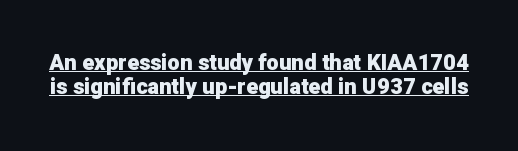
The image shows 22 px bold type, upright; set tight line spacing (1.1x), normal letter spacing, underlined.
